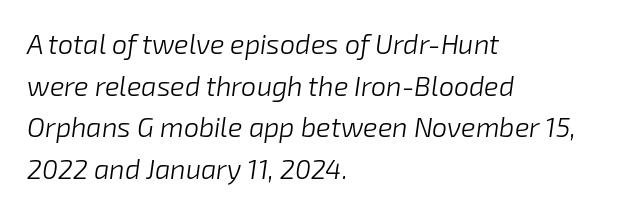
Q: Is the text bold? A: No.
Q: Is the text italic (slanted)? A: Yes, it leans right by about 8 degrees.
Q: Is the text underlined? A: No.
Q: How is the paragraph aligned? A: Left-aligned.
Q: Is the spacing between letters normal or unusually wide? A: Normal.
Q: Is the spacing between lines tight, normal or loose? A: Normal.
